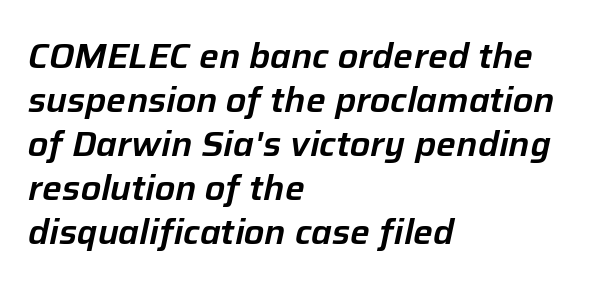
Q: Is the text italic (slanted)? A: Yes, it leans right by about 12 degrees.
Q: Is the text underlined? A: No.
Q: How is the paragraph aligned? A: Left-aligned.
Q: Is the spacing between letters normal or unusually wide? A: Normal.
Q: Is the spacing between lines tight, normal or loose? A: Normal.
Q: Width (condensed, normal, or wide)? A: Normal.
Q: Stroke contrast? A: Low.
Q: x-height? A: Medium.
Q: Monospaced? A: No.
